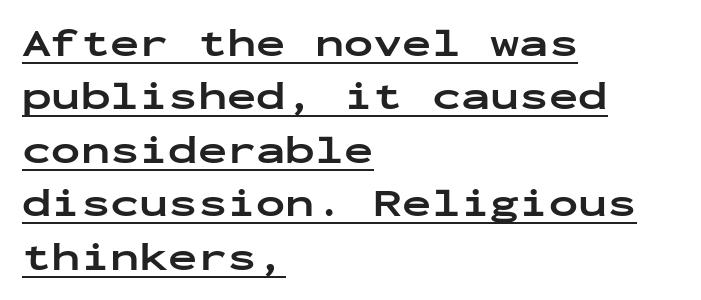
These lines are set flush left with a ragged right edge. Here the glyphs are tracked normally, forming tight word shapes. Reading down the column, the eye jumps a familiar distance to each next line. The designer went with a sans here, leaving each stem footless. The passage shown is underscored from start to finish.
